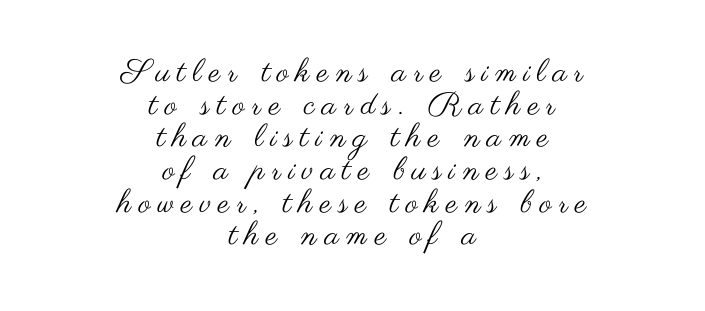
{"serif": "no", "bold": "no", "weight": "regular", "width": "wide", "stroke_contrast": "medium", "x_height": "small", "monospaced": "no", "underline": "no", "align": "center", "line_spacing": "tight", "line_spacing_ratio": 1.02, "letter_spacing": "wide", "letter_spacing_em": 0.23, "glyph_px": 32}
